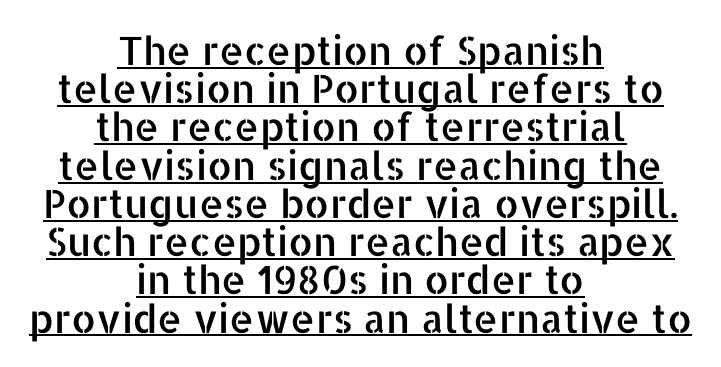
{"serif": "no", "italic": "no", "width": "normal", "stroke_contrast": "low", "x_height": "medium", "monospaced": "no", "underline": "yes", "align": "center", "line_spacing": "tight", "line_spacing_ratio": 0.98, "letter_spacing": "normal", "letter_spacing_em": 0.0, "glyph_px": 39}
